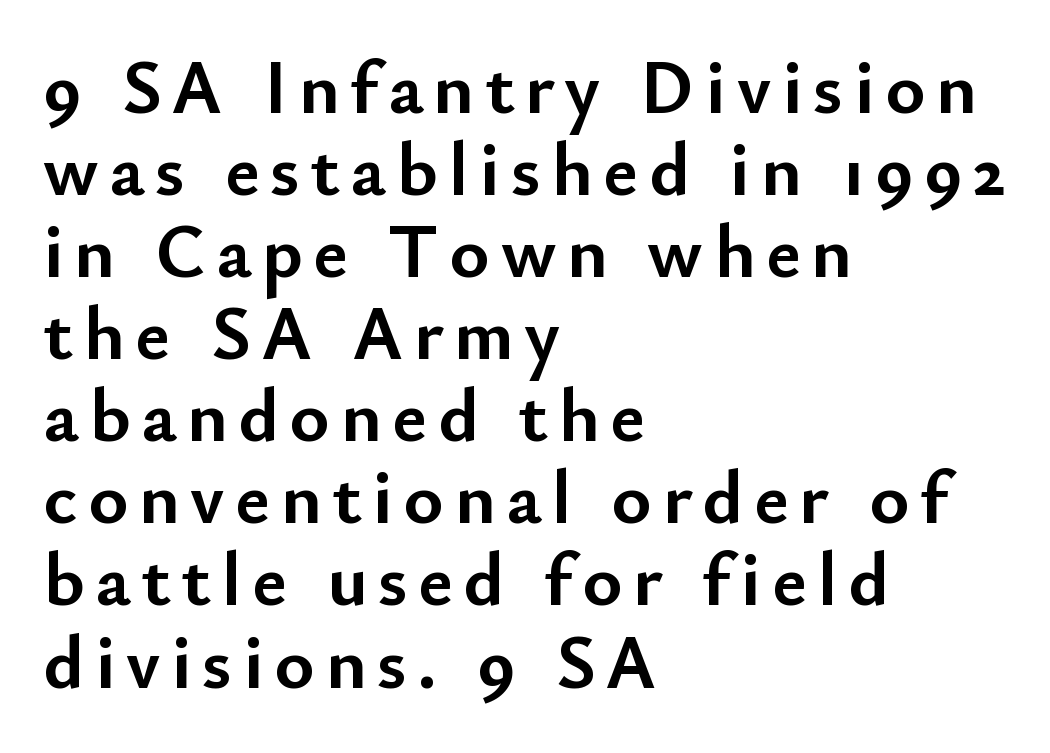
The image shows 76 px semibold sans-serif type, upright; set left-aligned, tight line spacing (1.08x), not underlined; low stroke contrast and a small x-height.
